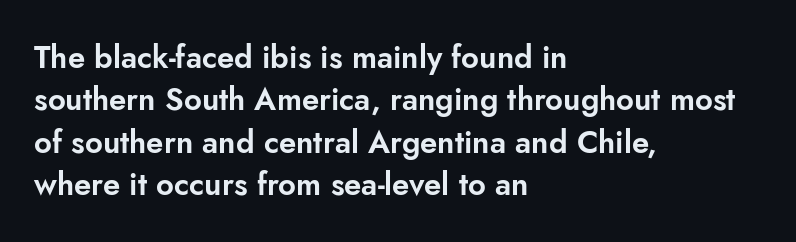
Q: Is the text italic (slanted)? A: No, it is upright.
Q: Is the typeface a serif or a sans-serif typeface? A: Sans-serif.
Q: Is the text underlined? A: No.
Q: How is the paragraph aligned? A: Left-aligned.
Q: Is the spacing between letters normal or unusually wide? A: Normal.
Q: Is the spacing between lines tight, normal or loose? A: Normal.
Q: Width (condensed, normal, or wide)? A: Normal.
Q: Stroke contrast? A: Low.
Q: x-height? A: Small.
Q: Monospaced? A: No.
